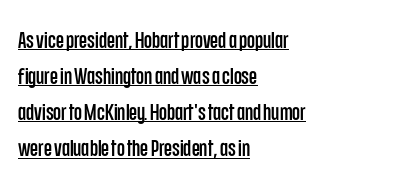
{"italic": "no", "underline": "yes", "align": "left", "line_spacing": "normal", "line_spacing_ratio": 1.57, "letter_spacing": "normal", "letter_spacing_em": 0.0, "glyph_px": 23}
